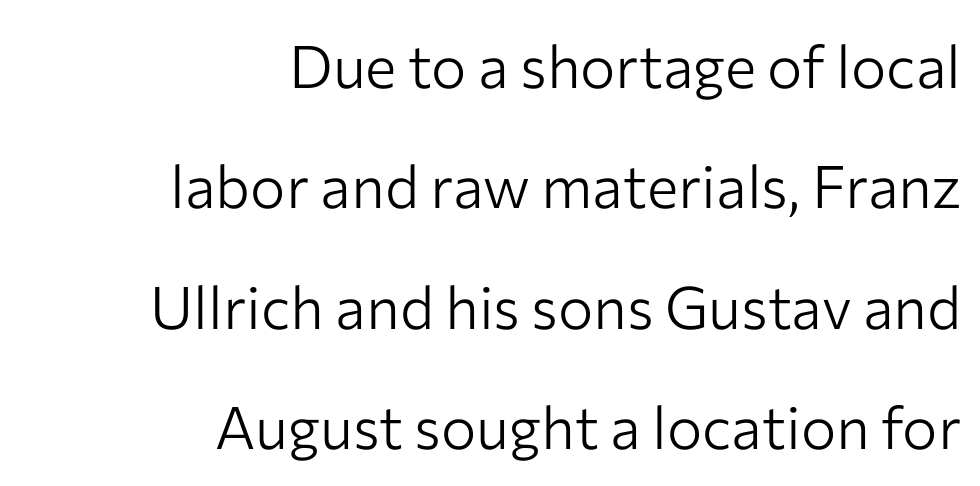
Q: Is the text bold? A: No.
Q: Is the text italic (slanted)? A: No, it is upright.
Q: Is the typeface a serif or a sans-serif typeface? A: Sans-serif.
Q: Is the text underlined? A: No.
Q: How is the paragraph aligned? A: Right-aligned.
Q: Is the spacing between letters normal or unusually wide? A: Normal.
Q: Is the spacing between lines tight, normal or loose? A: Loose.
Q: Width (condensed, normal, or wide)? A: Normal.
Q: Stroke contrast? A: Low.
Q: x-height? A: Medium.
Q: Monospaced? A: No.
